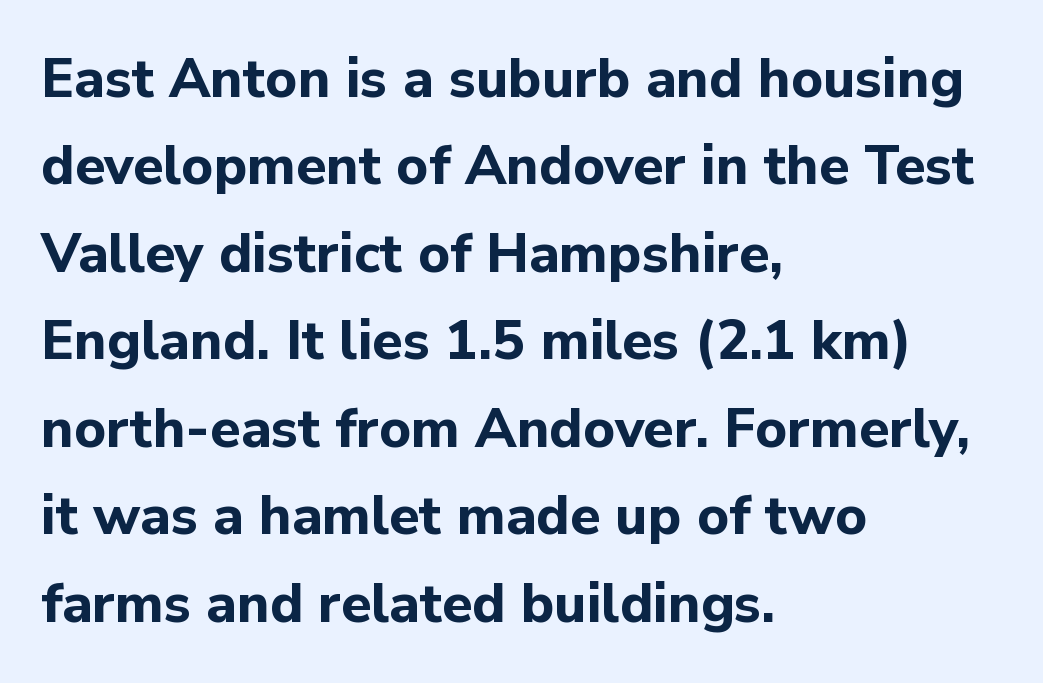
The image shows 55 px bold sans-serif type, upright; set left-aligned, normal line spacing (1.59x), normal letter spacing, not underlined; low stroke contrast and a medium x-height.
